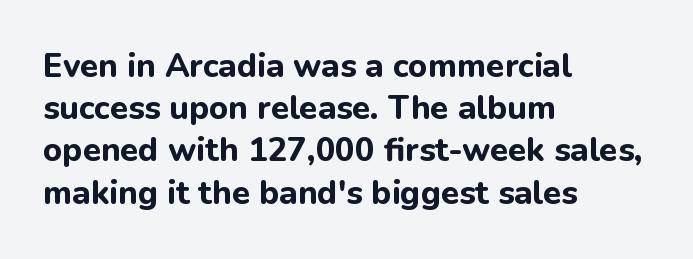
{"serif": "no", "italic": "no", "bold": "yes", "weight": "bold", "width": "normal", "stroke_contrast": "low", "x_height": "medium", "monospaced": "no", "underline": "no", "align": "left", "line_spacing": "normal", "line_spacing_ratio": 1.28, "letter_spacing": "normal", "letter_spacing_em": 0.0, "glyph_px": 33}
